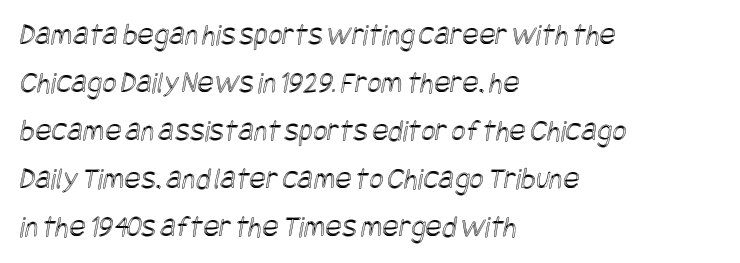
A typesetter would call this zero additional tracking. Compared with typical paragraphs, the rows here are spaced about the same. Reading down the block, your eye returns to a fixed left position each line. Nobody drew a line under any word here.
